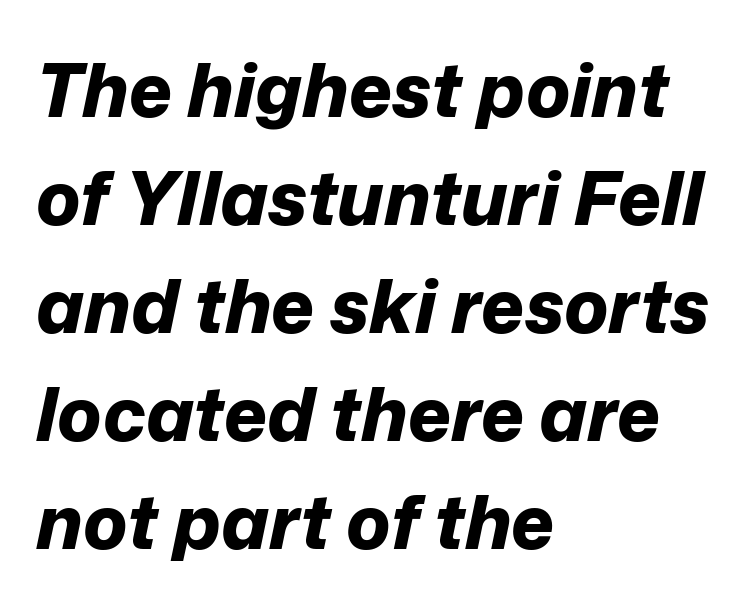
Do the characters align in a grid? No, the font is proportional. What's the leading like? Ordinary, nothing unusual. Weight check: bold — yes, fully. Underlining? Definitely not there. Does the lettering tilt? It does — this is italic. Caption: multi-line text, flush left, ragged right.
